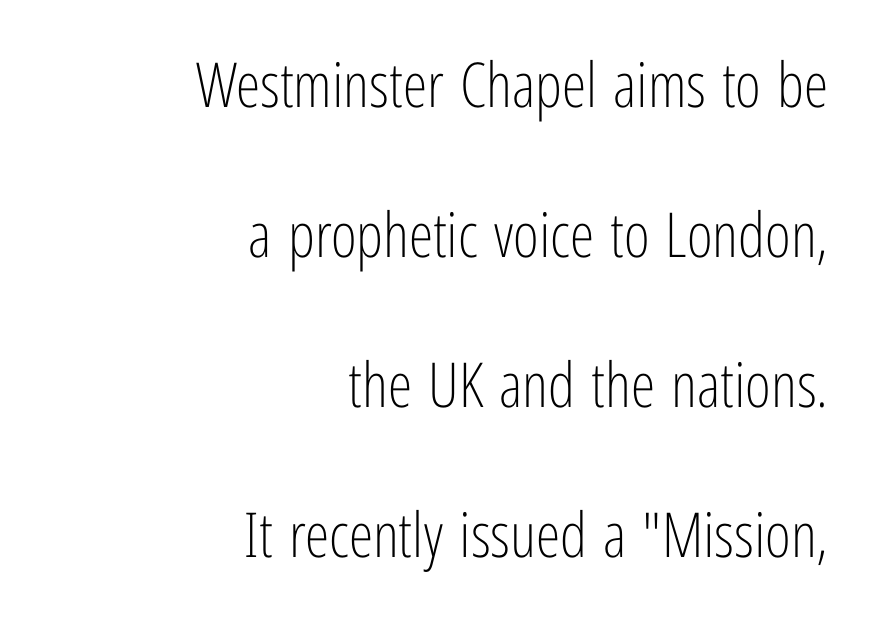
Q: Is the text bold? A: No.
Q: Is the text italic (slanted)? A: No, it is upright.
Q: Is the typeface a serif or a sans-serif typeface? A: Sans-serif.
Q: Is the text underlined? A: No.
Q: How is the paragraph aligned? A: Right-aligned.
Q: Is the spacing between letters normal or unusually wide? A: Normal.
Q: Is the spacing between lines tight, normal or loose? A: Loose.
Q: Width (condensed, normal, or wide)? A: Condensed.
Q: Stroke contrast? A: Low.
Q: x-height? A: Medium.
Q: Monospaced? A: No.
